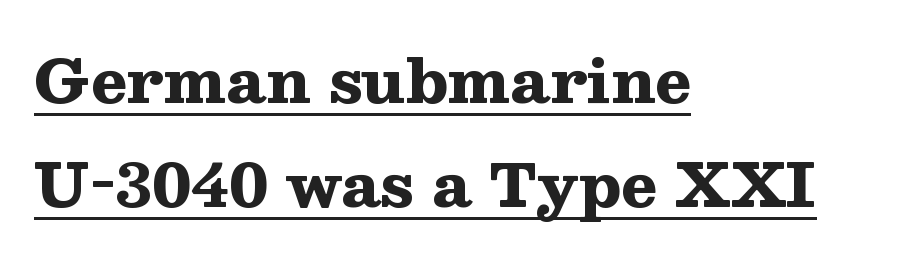
The image shows 60 px heavy, wide serif type, upright; set left-aligned, line spacing 1.73x, normal letter spacing, underlined; medium stroke contrast and a medium x-height.
